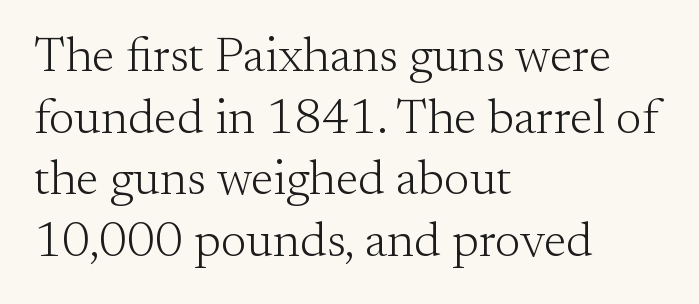
The image shows 49 px light serif type, upright; set left-aligned, normal line spacing (1.26x), normal letter spacing, not underlined; medium stroke contrast and a small x-height.
